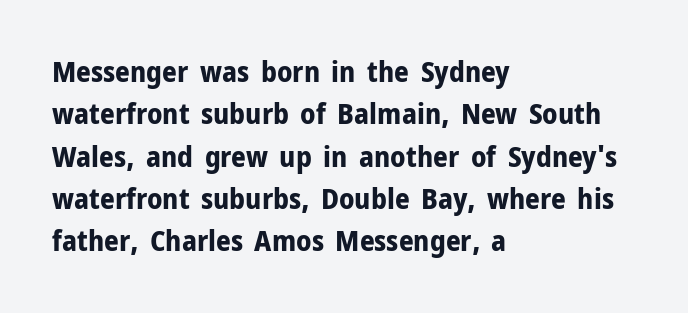
{"serif": "no", "italic": "no", "bold": "yes", "weight": "bold", "width": "normal", "stroke_contrast": "low", "x_height": "medium", "monospaced": "no", "underline": "no", "align": "left", "line_spacing": "normal", "line_spacing_ratio": 1.46, "letter_spacing": "normal", "letter_spacing_em": 0.0, "glyph_px": 29}
